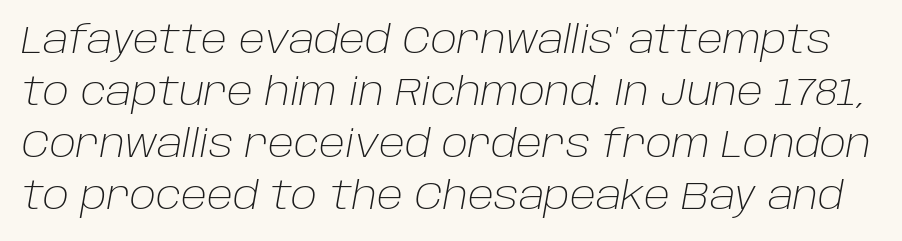
{"italic": "yes", "lean": "right", "slant_degrees": 10, "bold": "no", "weight": "light", "width": "normal", "stroke_contrast": "low", "x_height": "large", "monospaced": "no", "underline": "no", "line_spacing": "normal", "line_spacing_ratio": 1.33, "letter_spacing": "normal", "letter_spacing_em": 0.0, "glyph_px": 39}
